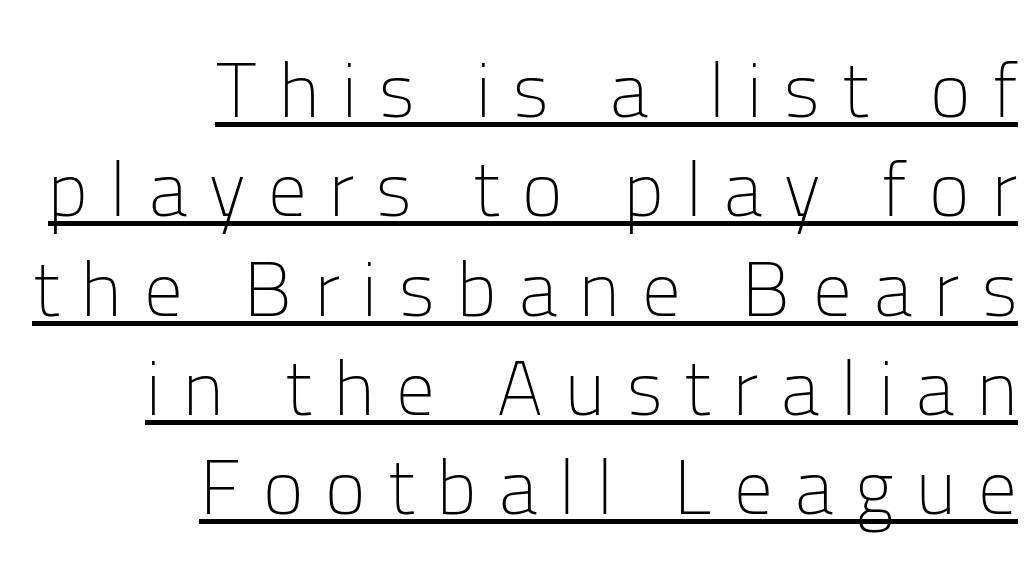
Q: Is the text bold? A: No.
Q: Is the text italic (slanted)? A: No, it is upright.
Q: Is the typeface a serif or a sans-serif typeface? A: Sans-serif.
Q: Is the text underlined? A: Yes.
Q: How is the paragraph aligned? A: Right-aligned.
Q: Is the spacing between letters normal or unusually wide? A: Unusually wide.
Q: Is the spacing between lines tight, normal or loose? A: Normal.
Q: Width (condensed, normal, or wide)? A: Normal.
Q: Stroke contrast? A: Low.
Q: x-height? A: Medium.
Q: Monospaced? A: No.
